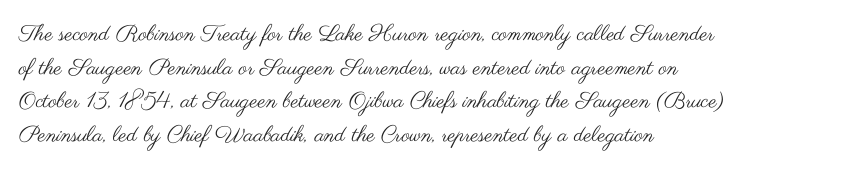
Unbolded letterforms with no extra heft. The letterforms sit shoulder to shoulder at normal distance. Line spacing here is normal. Glance below the letters and you will spot only blank space. Visually the block forms a straight wall on the left and a jagged coastline on the right.
